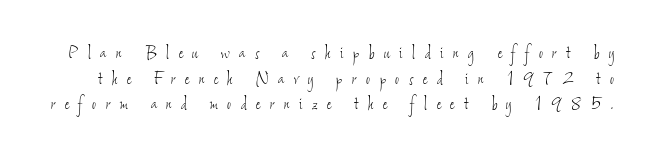
Q: Is the text bold? A: No.
Q: Is the text underlined? A: No.
Q: Is the spacing between letters normal or unusually wide? A: Unusually wide.
